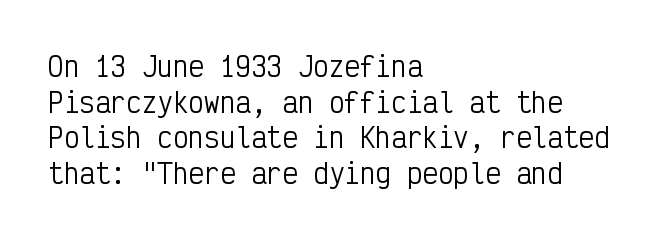
Q: Is the text bold? A: No.
Q: Is the text italic (slanted)? A: No, it is upright.
Q: Is the text underlined? A: No.
Q: How is the paragraph aligned? A: Left-aligned.
Q: Is the spacing between letters normal or unusually wide? A: Normal.
Q: Is the spacing between lines tight, normal or loose? A: Normal.
